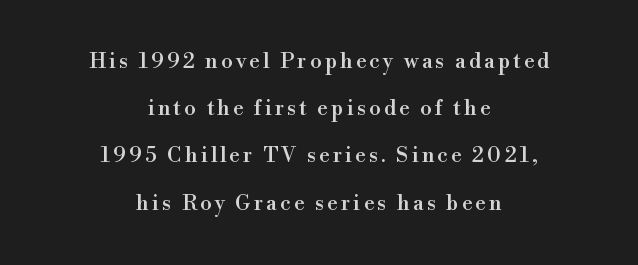
{"italic": "no", "underline": "no", "align": "center", "line_spacing": "loose", "line_spacing_ratio": 2.25, "glyph_px": 21}
